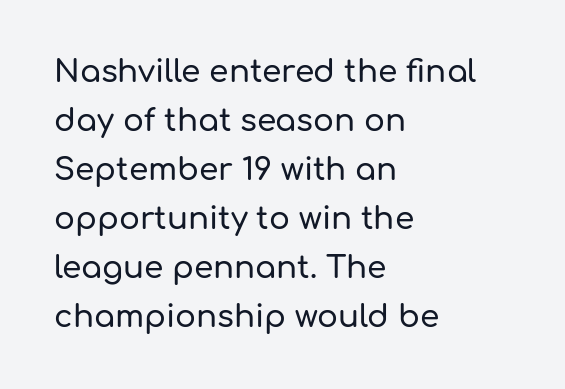
{"serif": "no", "italic": "no", "width": "normal", "stroke_contrast": "low", "x_height": "medium", "monospaced": "no", "underline": "no", "align": "left", "line_spacing": "normal", "line_spacing_ratio": 1.58, "letter_spacing": "normal", "letter_spacing_em": 0.0, "glyph_px": 31}
